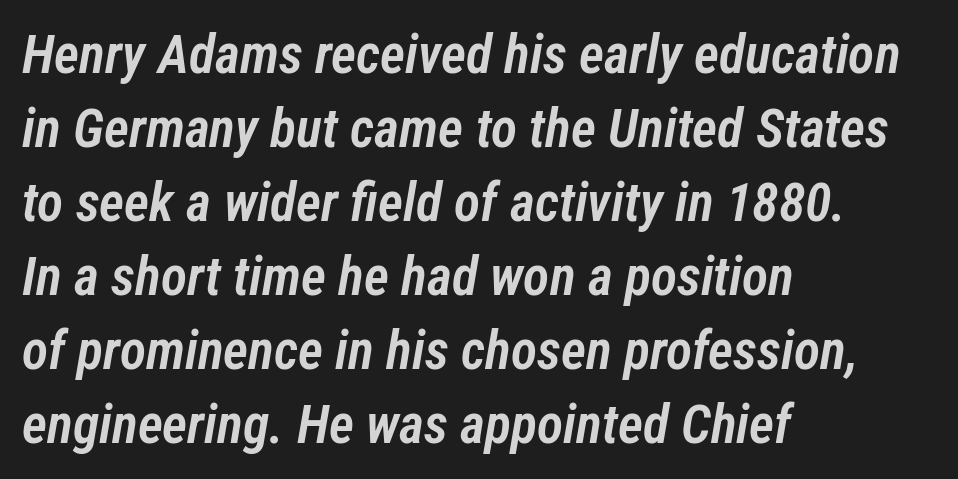
The image shows 54 px semibold, condensed type, italic (leaning right); set left-aligned, normal line spacing (1.37x), normal letter spacing, not underlined; low stroke contrast and a medium x-height.
